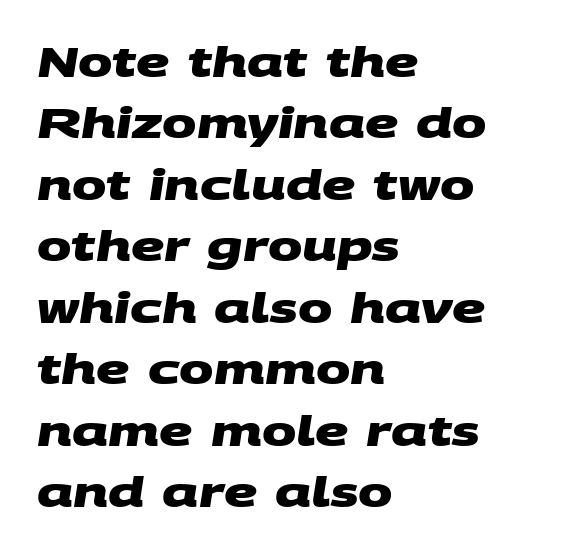
This sample is left-justified, so line endings fall wherever the words run out. Leading matches the norm, producing a regular column. On the weight axis this lands at bold, roughly 700. Font category for this specimen: sans-serif. Honestly, the letter spacing is just normal — you wouldn't notice it.
